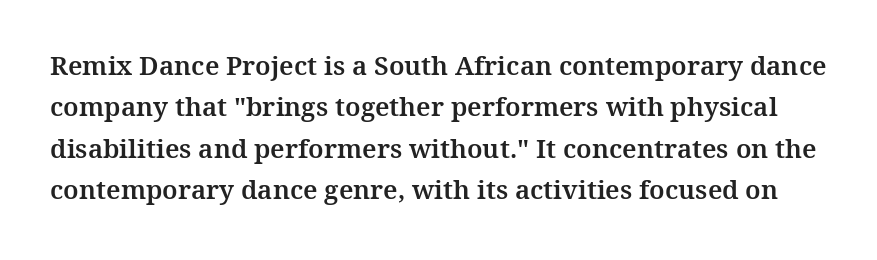
The image shows 26 px text type, upright; set normal line spacing (1.59x), normal letter spacing, not underlined.
